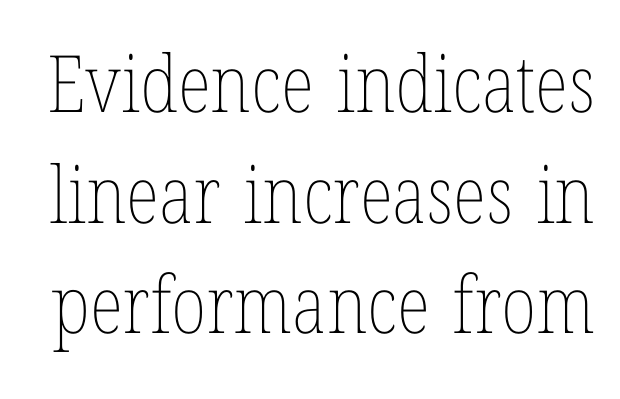
Q: Is the text bold? A: No.
Q: Is the text italic (slanted)? A: No, it is upright.
Q: Is the text underlined? A: No.
Q: Is the spacing between letters normal or unusually wide? A: Normal.
Q: Is the spacing between lines tight, normal or loose? A: Normal.
Q: Width (condensed, normal, or wide)? A: Condensed.
Q: Stroke contrast? A: Low.
Q: x-height? A: Medium.
Q: Monospaced? A: No.
